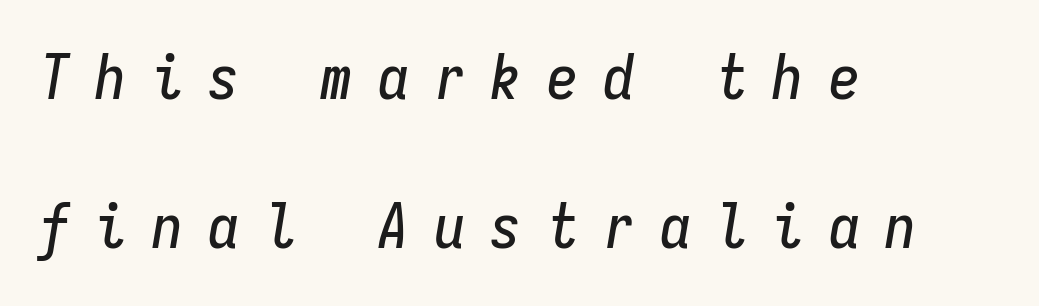
Q: Is the text italic (slanted)? A: Yes, it leans right by about 9 degrees.
Q: Is the text underlined? A: No.
Q: How is the paragraph aligned? A: Left-aligned.
Q: Is the spacing between letters normal or unusually wide? A: Unusually wide.
Q: Is the spacing between lines tight, normal or loose? A: Loose.
Q: Width (condensed, normal, or wide)? A: Condensed.
Q: Stroke contrast? A: Low.
Q: x-height? A: Medium.
Q: Monospaced? A: Yes.
